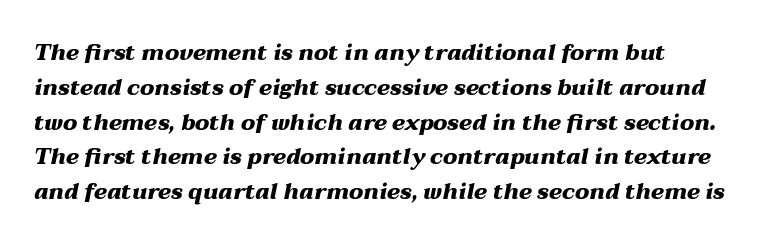
The image shows 22 px bold type, italic (leaning right); set left-aligned, normal line spacing (1.58x), normal letter spacing, not underlined.
